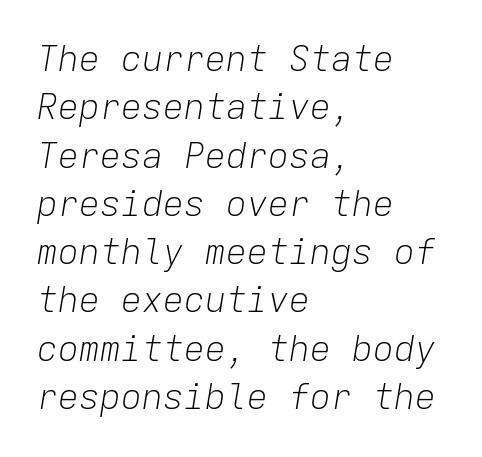
Students, observe: this is what conventionally led text looks like. Do the characters align in a grid? Yes, the font is monospaced. No word sits above an underline. The characters are drawn with everyday or finer stroke widths.
